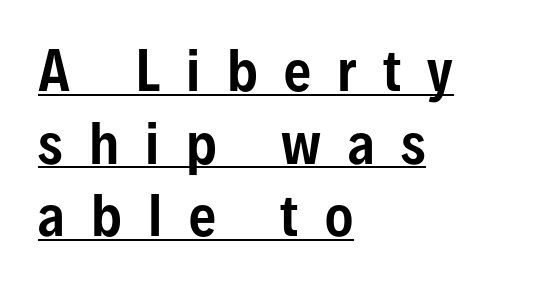
Look at the bottom of the vertical strokes: they stop flat, with no serifs. Substantial extra tracking has been applied to these lines. Looks like regular typesetting: each glyph gets only the width it needs. Reading down the column, the eye jumps a familiar distance to each next line. This is roman type, the default non-slanted kind. The paragraph shown leans on its left margin.
